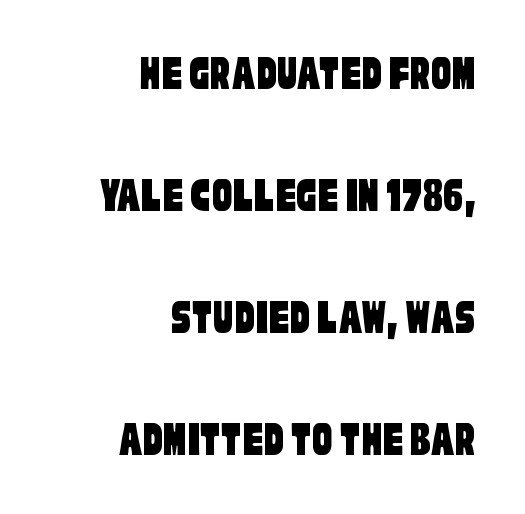
{"serif": "no", "width": "condensed", "stroke_contrast": "low", "x_height": "large", "monospaced": "no", "underline": "no", "align": "right", "line_spacing": "loose", "line_spacing_ratio": 2.44, "letter_spacing": "normal", "letter_spacing_em": 0.0, "glyph_px": 50}
